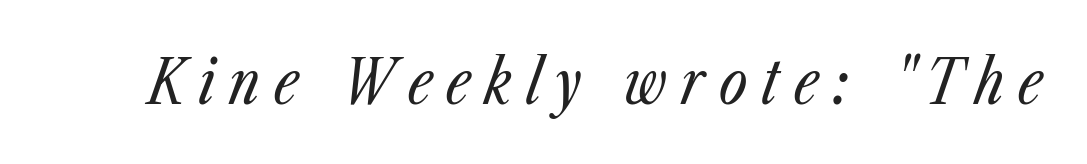
The image shows 61 px regular-weight, condensed type, italic (leaning right); set unusually wide letter spacing (+0.23 em), not underlined; low stroke contrast and a medium x-height.
